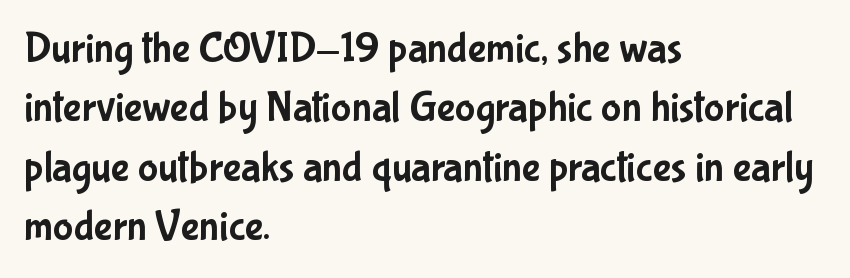
Q: Is the text italic (slanted)? A: No, it is upright.
Q: Is the typeface a serif or a sans-serif typeface? A: Sans-serif.
Q: Is the text underlined? A: No.
Q: How is the paragraph aligned? A: Left-aligned.
Q: Is the spacing between letters normal or unusually wide? A: Normal.
Q: Is the spacing between lines tight, normal or loose? A: Normal.
Q: Width (condensed, normal, or wide)? A: Condensed.
Q: Stroke contrast? A: Low.
Q: x-height? A: Medium.
Q: Monospaced? A: No.
